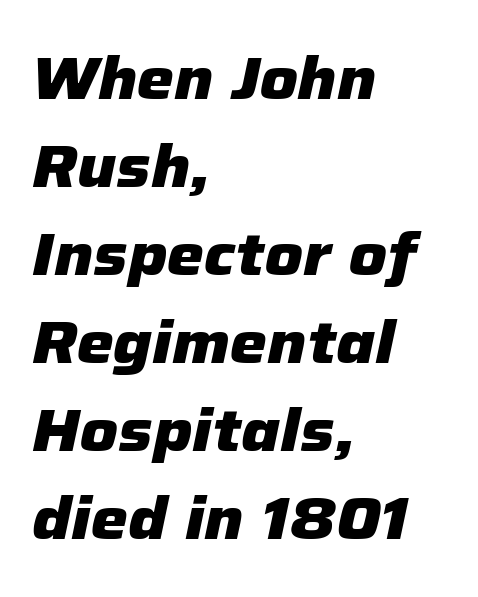
Tracking here is standard; glyphs follow each other at the usual distance. Teacher's note: observe the even left margin — that is flush-left alignment. The passage shown stacks its lines at a standard gap. The strip under each line holds only bare page.
